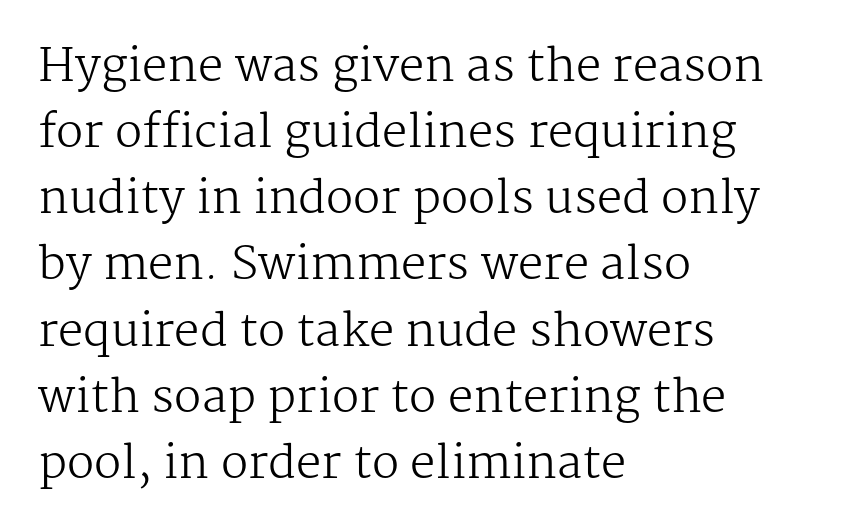
{"serif": "yes", "italic": "no", "bold": "no", "weight": "regular", "width": "normal", "stroke_contrast": "medium", "x_height": "medium", "monospaced": "no", "underline": "no", "align": "left", "line_spacing": "normal", "line_spacing_ratio": 1.47, "letter_spacing": "normal", "letter_spacing_em": 0.0, "glyph_px": 45}
